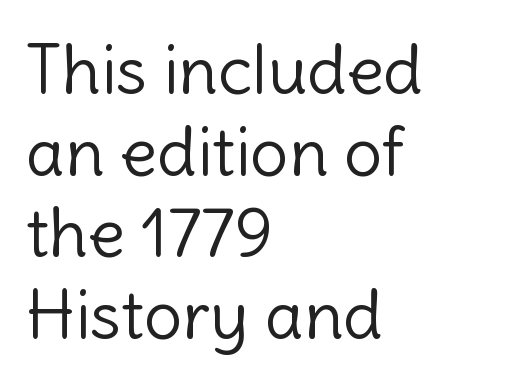
Q: Is the text bold? A: No.
Q: Is the text italic (slanted)? A: No, it is upright.
Q: Is the typeface a serif or a sans-serif typeface? A: Sans-serif.
Q: Is the text underlined? A: No.
Q: How is the paragraph aligned? A: Left-aligned.
Q: Is the spacing between letters normal or unusually wide? A: Normal.
Q: Width (condensed, normal, or wide)? A: Normal.
Q: x-height? A: Medium.
Q: Monospaced? A: No.
